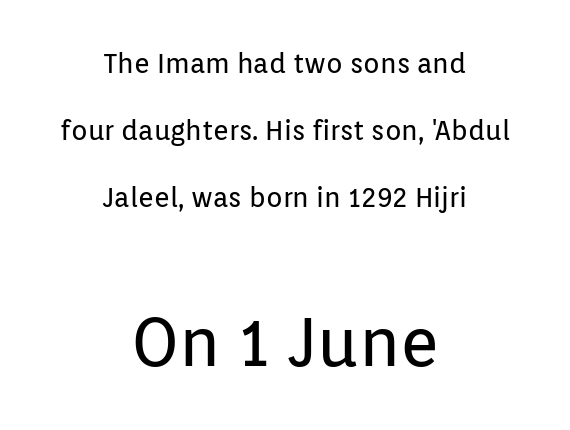
The image shows 67 px regular-weight sans-serif type, upright; set centered, loose line spacing (2.48x), normal letter spacing, not underlined; the second (bottom) block is 2.48x larger; low stroke contrast and a medium x-height.
